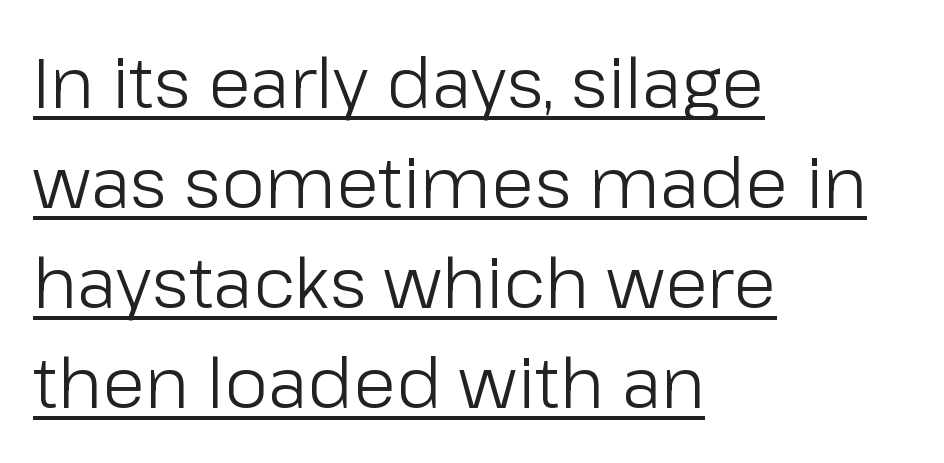
The image shows 70 px light sans-serif type, upright; set left-aligned, normal line spacing (1.43x), normal letter spacing, underlined; low stroke contrast and a medium x-height.
